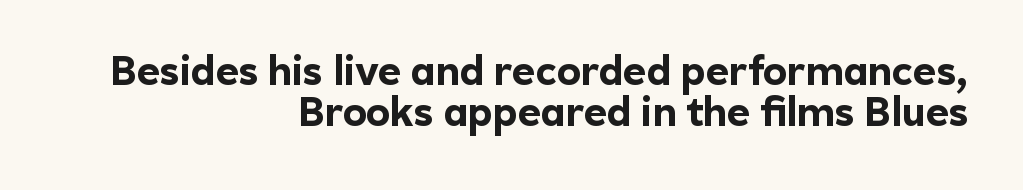
Q: Is the text bold? A: Yes.
Q: Is the text italic (slanted)? A: No, it is upright.
Q: Is the typeface a serif or a sans-serif typeface? A: Sans-serif.
Q: Is the text underlined? A: No.
Q: How is the paragraph aligned? A: Right-aligned.
Q: Is the spacing between letters normal or unusually wide? A: Normal.
Q: Is the spacing between lines tight, normal or loose? A: Tight.
Q: Width (condensed, normal, or wide)? A: Normal.
Q: x-height? A: Medium.
Q: Monospaced? A: No.
